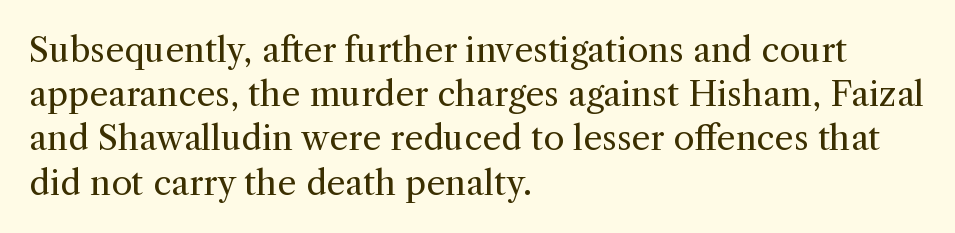
Q: Is the text bold? A: No.
Q: Is the text italic (slanted)? A: No, it is upright.
Q: Is the typeface a serif or a sans-serif typeface? A: Serif.
Q: Is the text underlined? A: No.
Q: How is the paragraph aligned? A: Left-aligned.
Q: Is the spacing between letters normal or unusually wide? A: Normal.
Q: Is the spacing between lines tight, normal or loose? A: Normal.
Q: Width (condensed, normal, or wide)? A: Normal.
Q: x-height? A: Medium.
Q: Monospaced? A: No.
